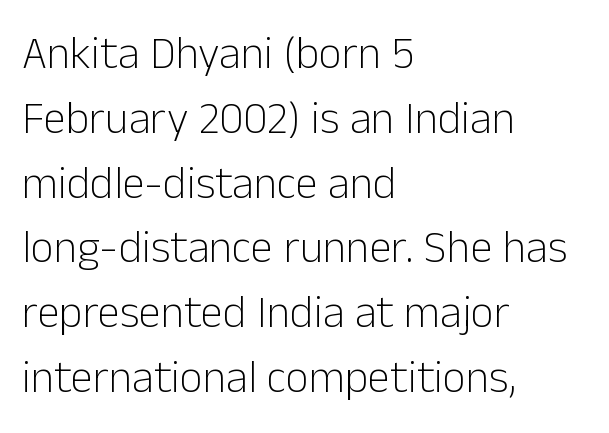
Alignment: flush left. In terms of letterspacing, this is plain default setting. Letterform terminals end flat and unadorned throughout the passage. In terms of posture, this sample is upright.
